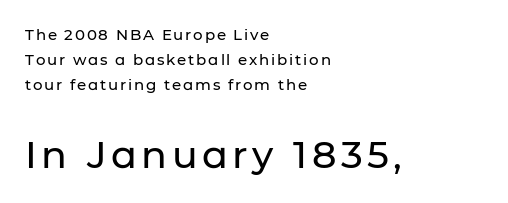
Visually, the bottom section dominates because its glyphs are scaled up. The letters stand straight up with perfectly vertical stems. Summary of vertical rhythm: regular, with standard interline spacing. Looks like regular typesetting: each glyph gets only the width it needs. This rendering uses left alignment, leaving the right contour irregular.
